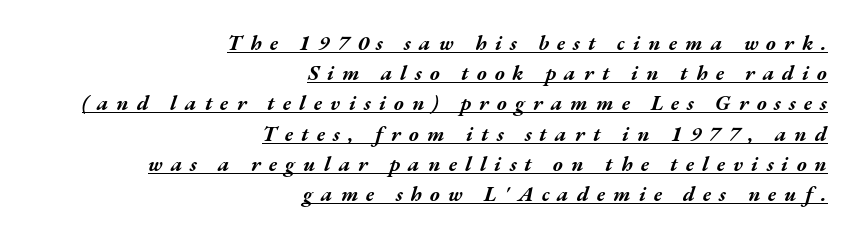
A rule runs beneath these lines of type. Emphasis-style slanted type is in use. Honestly, the letter spacing is so wide it's the main thing you notice. The passage shown stacks its lines at a standard gap.
